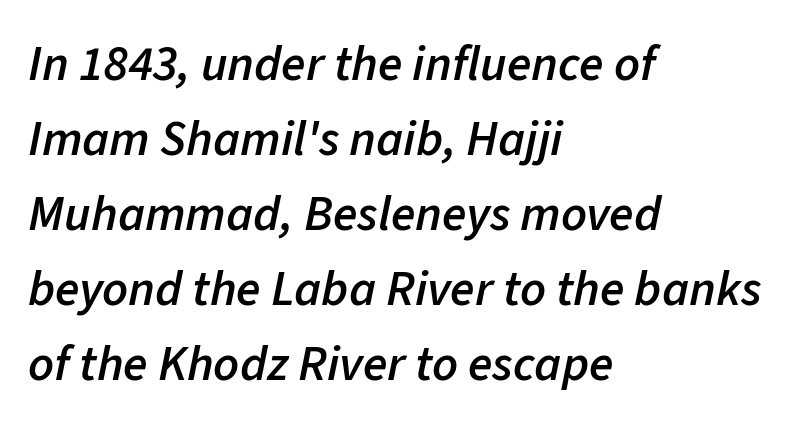
Q: Is the text bold? A: Semi-bold.
Q: Is the text italic (slanted)? A: Yes, it leans right by about 11 degrees.
Q: Is the text underlined? A: No.
Q: How is the paragraph aligned? A: Left-aligned.
Q: Is the spacing between letters normal or unusually wide? A: Normal.
Q: Is the spacing between lines tight, normal or loose? A: Normal.
Q: Width (condensed, normal, or wide)? A: Normal.
Q: Stroke contrast? A: Low.
Q: x-height? A: Medium.
Q: Monospaced? A: No.
